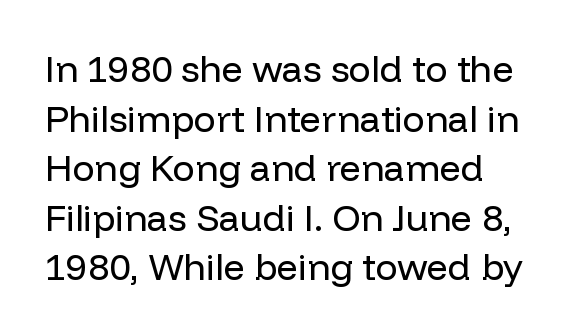
{"serif": "no", "italic": "no", "bold": "no", "weight": "regular", "width": "normal", "stroke_contrast": "low", "x_height": "medium", "monospaced": "no", "underline": "no", "align": "left", "line_spacing": "normal", "line_spacing_ratio": 1.34, "letter_spacing": "normal", "letter_spacing_em": 0.0, "glyph_px": 37}
